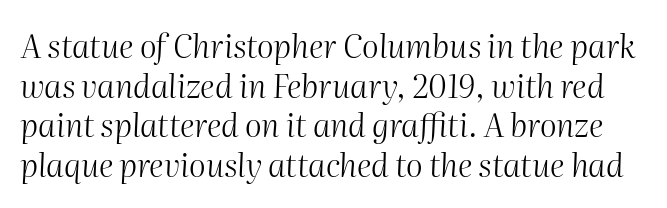
{"italic": "yes", "lean": "right", "slant_degrees": 2, "bold": "no", "weight": "light", "width": "normal", "stroke_contrast": "medium", "x_height": "medium", "monospaced": "no", "underline": "no", "line_spacing_ratio": 1.24, "letter_spacing": "normal", "letter_spacing_em": 0.0, "glyph_px": 32}
